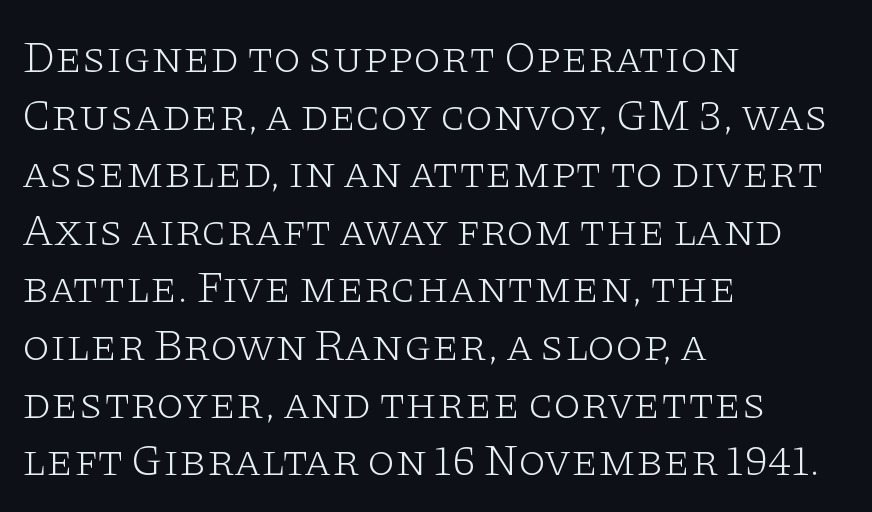
{"serif": "yes", "italic": "no", "bold": "no", "weight": "light", "width": "wide", "stroke_contrast": "low", "x_height": "large", "monospaced": "no", "underline": "no", "align": "left", "line_spacing": "normal", "line_spacing_ratio": 1.28, "letter_spacing": "normal", "letter_spacing_em": 0.0, "glyph_px": 45}
